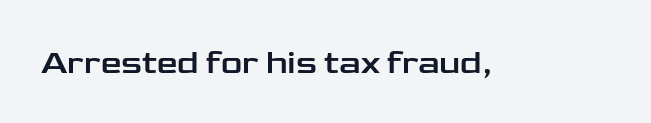
Q: Is the text italic (slanted)? A: No, it is upright.
Q: Is the typeface a serif or a sans-serif typeface? A: Sans-serif.
Q: Is the text underlined? A: No.
Q: Is the spacing between letters normal or unusually wide? A: Normal.
Q: Width (condensed, normal, or wide)? A: Wide.
Q: Stroke contrast? A: Low.
Q: x-height? A: Medium.
Q: Monospaced? A: No.
